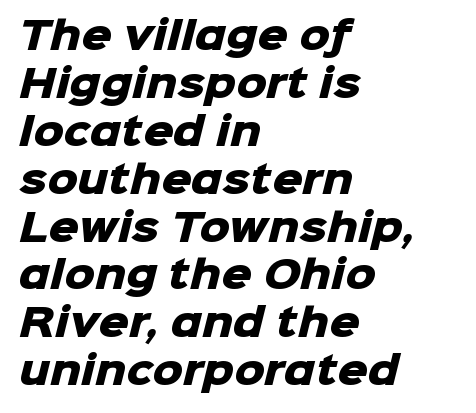
The letters sit at their default tracking, neither squeezed nor spread. Is the block centered? No — it sits flush against the left margin. The foot of each line stays bare and open. Look at the bottom of the vertical strokes: they stop flat, with no serifs.
